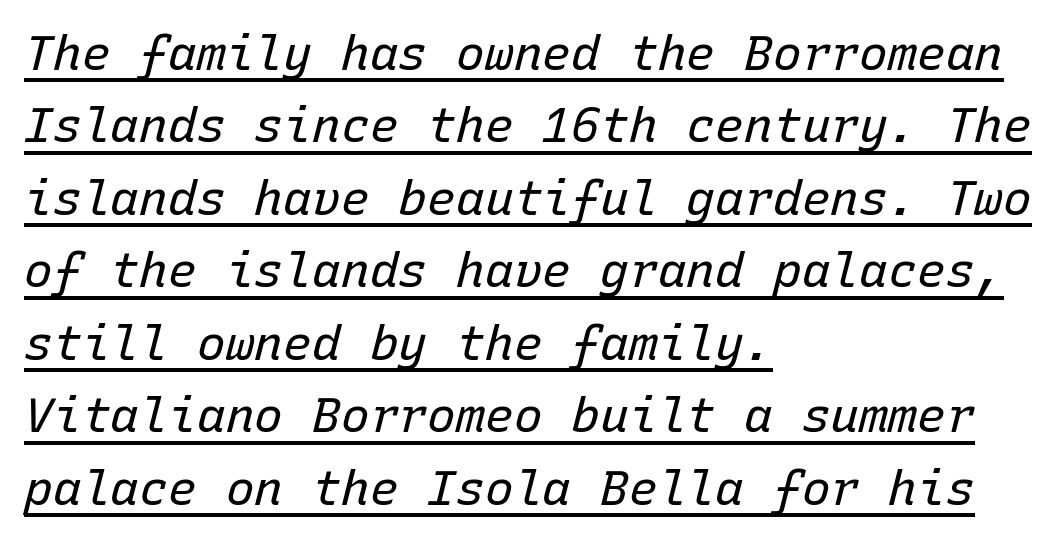
{"italic": "yes", "lean": "right", "slant_degrees": 15, "bold": "no", "weight": "regular", "width": "normal", "stroke_contrast": "low", "x_height": "medium", "monospaced": "yes", "underline": "yes", "align": "left", "line_spacing": "normal", "line_spacing_ratio": 1.51, "letter_spacing": "normal", "letter_spacing_em": 0.0, "glyph_px": 48}
